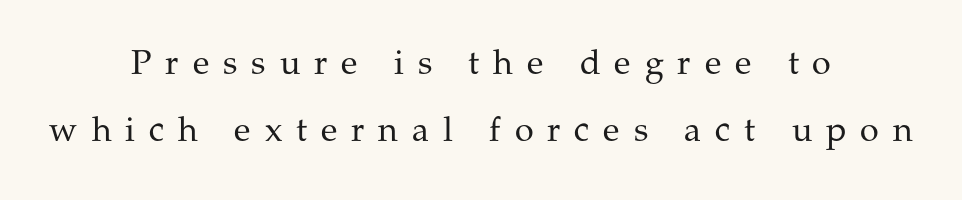
{"serif": "yes", "italic": "no", "bold": "no", "weight": "regular", "width": "normal", "stroke_contrast": "medium", "x_height": "medium", "monospaced": "no", "underline": "no", "align": "center", "line_spacing": "loose", "line_spacing_ratio": 1.97, "letter_spacing": "wide", "letter_spacing_em": 0.41, "glyph_px": 34}
